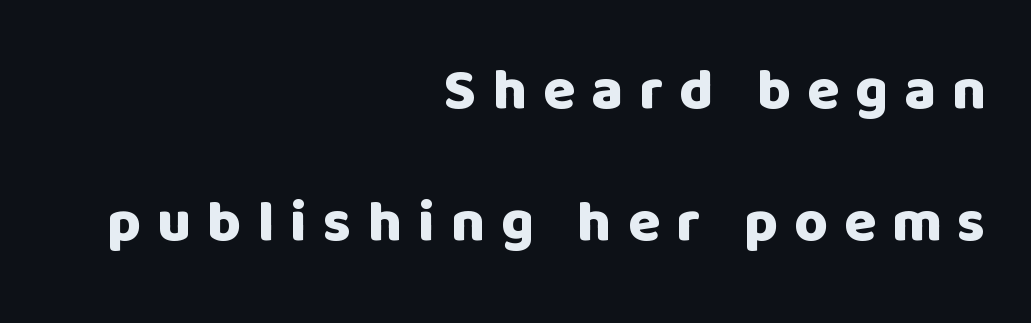
Q: Is the text bold? A: Yes.
Q: Is the text italic (slanted)? A: No, it is upright.
Q: Is the typeface a serif or a sans-serif typeface? A: Sans-serif.
Q: Is the text underlined? A: No.
Q: How is the paragraph aligned? A: Right-aligned.
Q: Is the spacing between letters normal or unusually wide? A: Unusually wide.
Q: Is the spacing between lines tight, normal or loose? A: Loose.
Q: Width (condensed, normal, or wide)? A: Normal.
Q: Stroke contrast? A: Low.
Q: x-height? A: Large.
Q: Monospaced? A: No.
